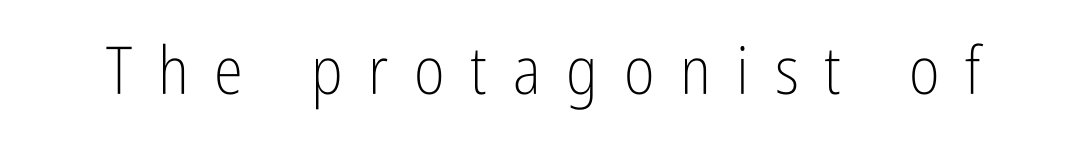
The image shows 66 px light, condensed sans-serif type, upright; set unusually wide letter spacing (+0.39 em), not underlined; low stroke contrast and a medium x-height.
